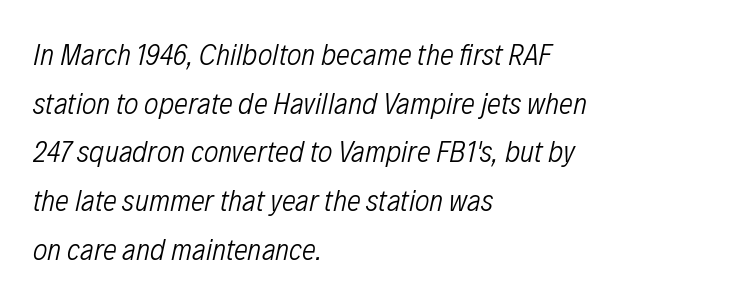
{"italic": "yes", "lean": "right", "slant_degrees": 12, "bold": "no", "weight": "light", "width": "condensed", "stroke_contrast": "low", "x_height": "medium", "monospaced": "no", "underline": "no", "align": "left", "line_spacing": "normal", "line_spacing_ratio": 1.57, "letter_spacing": "normal", "letter_spacing_em": 0.0, "glyph_px": 31}
